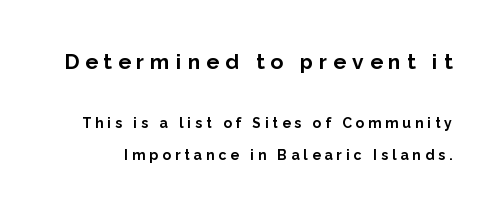
The image shows 21 px bold type, upright; set loose line spacing (2.29x), unusually wide letter spacing (+0.29 em), not underlined; the first (top) block is 1.5x larger.
